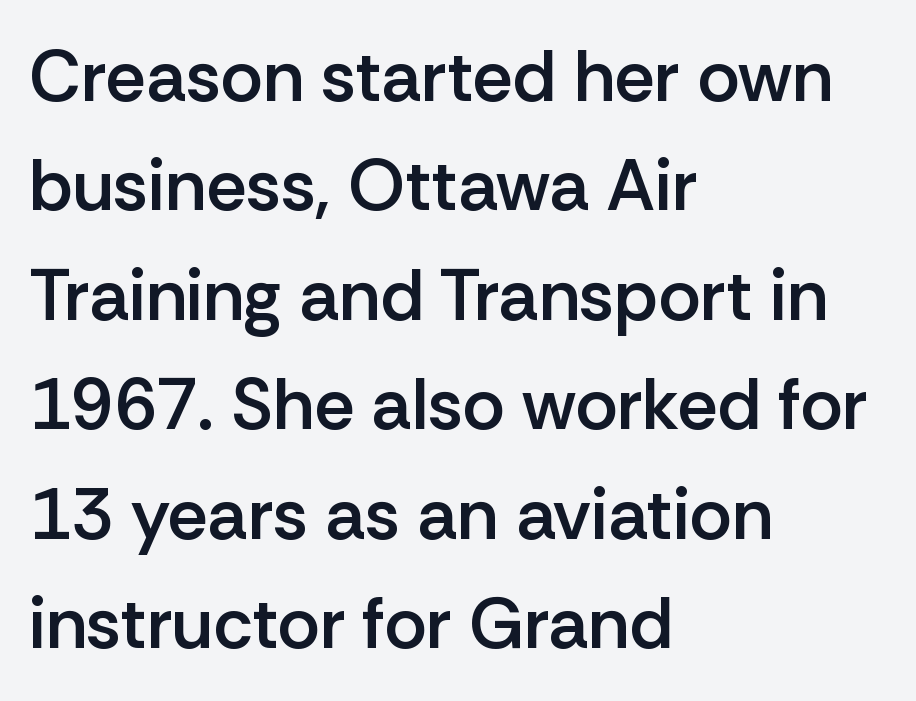
The image shows 72 px semibold sans-serif type, upright; set left-aligned, normal line spacing (1.52x), normal letter spacing, not underlined; low stroke contrast and a medium x-height.
